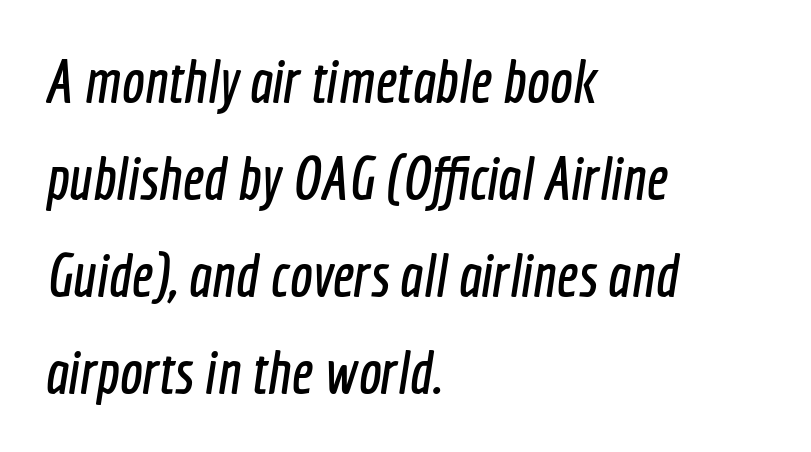
The image shows 61 px condensed sans-serif type; set left-aligned, normal line spacing (1.59x), normal letter spacing, not underlined; a medium x-height.
